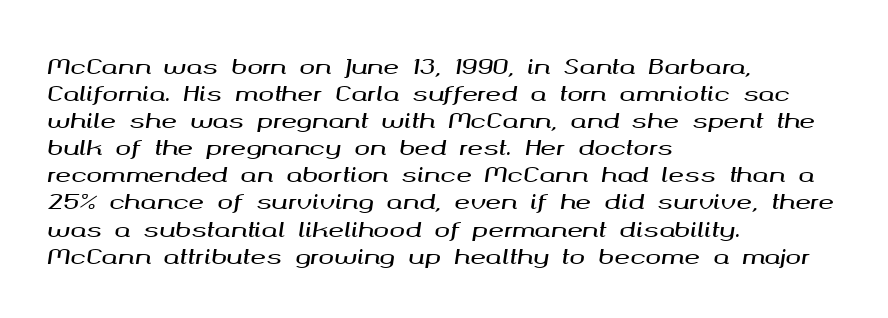
Q: Is the text italic (slanted)? A: Yes, it leans right by about 8 degrees.
Q: Is the text underlined? A: No.
Q: How is the paragraph aligned? A: Left-aligned.
Q: Is the spacing between letters normal or unusually wide? A: Normal.
Q: Is the spacing between lines tight, normal or loose? A: Normal.
